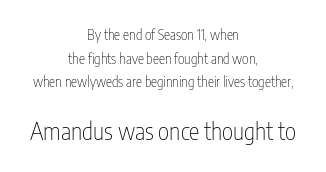
{"italic": "no", "bold": "no", "underline": "no", "align": "center", "line_spacing": "normal", "line_spacing_ratio": 1.69, "letter_spacing": "normal", "letter_spacing_em": 0.0, "larger_block": "second", "size_ratio": 1.71, "glyph_px": 24}
